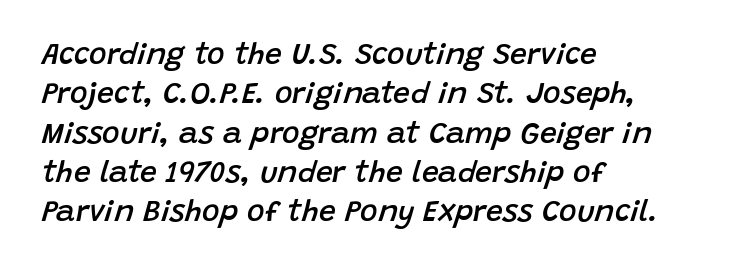
{"italic": "yes", "lean": "right", "slant_degrees": 15, "bold": "semi", "weight": "semibold", "width": "normal", "stroke_contrast": "low", "x_height": "large", "monospaced": "no", "underline": "no", "align": "left", "line_spacing": "normal", "line_spacing_ratio": 1.31, "letter_spacing": "normal", "letter_spacing_em": 0.0, "glyph_px": 30}
